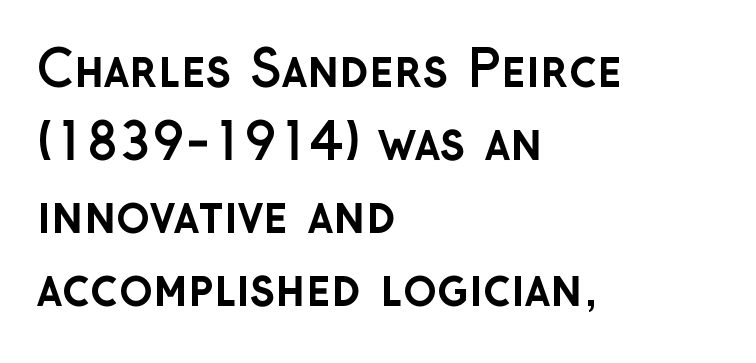
Q: Is the text bold? A: Yes.
Q: Is the text italic (slanted)? A: No, it is upright.
Q: Is the typeface a serif or a sans-serif typeface? A: Sans-serif.
Q: Is the text underlined? A: No.
Q: How is the paragraph aligned? A: Left-aligned.
Q: Is the spacing between letters normal or unusually wide? A: Normal.
Q: Is the spacing between lines tight, normal or loose? A: Normal.
Q: Width (condensed, normal, or wide)? A: Normal.
Q: Stroke contrast? A: Low.
Q: x-height? A: Medium.
Q: Monospaced? A: No.
